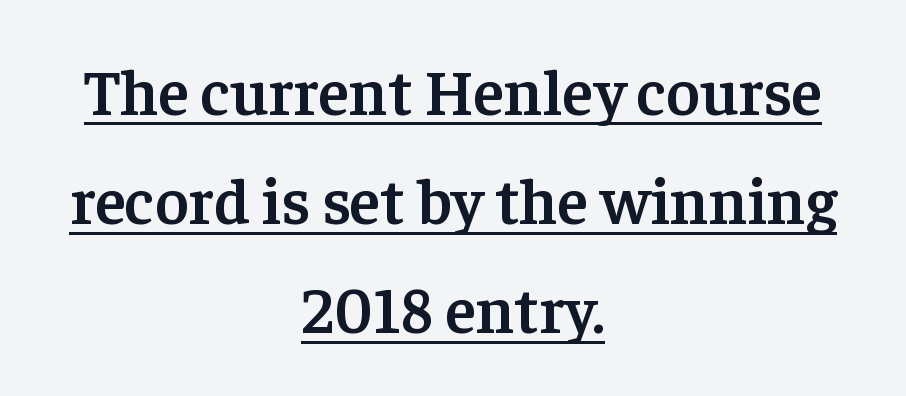
Is this a fixed-width face? No — the glyphs have proportional, varying widths. This is the regular roman posture of the typeface. The block of text has a typical density, with ordinary space between rows. These lines stack symmetrically, like a column narrowing and widening about its center. A serif font was chosen for this passage. Emphasis is given by a line drawn under the lettering.
